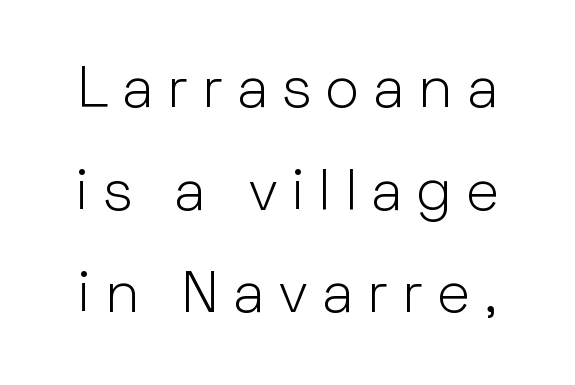
The image shows 58 px light sans-serif type, upright; set line spacing 1.77x, unusually wide letter spacing (+0.24 em), not underlined; low stroke contrast and a medium x-height.
